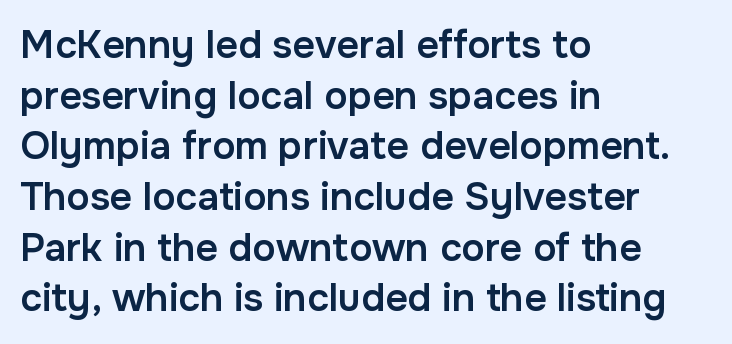
The image shows 39 px semibold sans-serif type, upright; set left-aligned, normal line spacing (1.3x), normal letter spacing, not underlined; low stroke contrast and a medium x-height.
